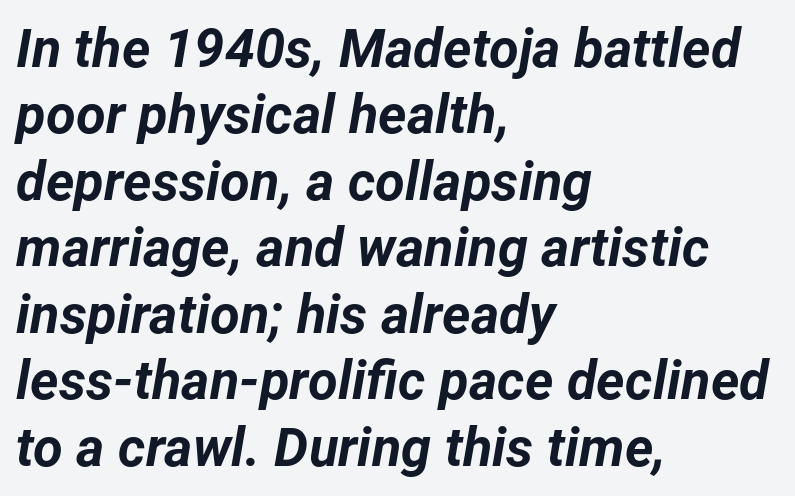
{"italic": "yes", "lean": "right", "slant_degrees": 12, "bold": "yes", "weight": "bold", "width": "normal", "stroke_contrast": "low", "x_height": "medium", "monospaced": "no", "underline": "no", "align": "left", "line_spacing_ratio": 1.23, "letter_spacing": "normal", "letter_spacing_em": 0.0, "glyph_px": 54}
